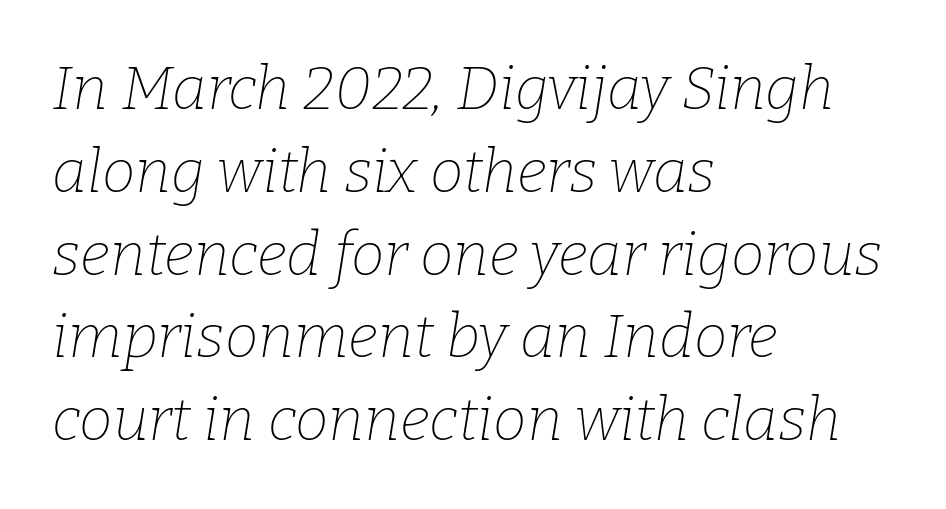
Q: Is the text bold? A: No.
Q: Is the text italic (slanted)? A: Yes, it leans right by about 9 degrees.
Q: Is the typeface a serif or a sans-serif typeface? A: Serif.
Q: Is the text underlined? A: No.
Q: How is the paragraph aligned? A: Left-aligned.
Q: Is the spacing between letters normal or unusually wide? A: Normal.
Q: Is the spacing between lines tight, normal or loose? A: Normal.
Q: Width (condensed, normal, or wide)? A: Normal.
Q: Stroke contrast? A: Low.
Q: x-height? A: Medium.
Q: Monospaced? A: No.
